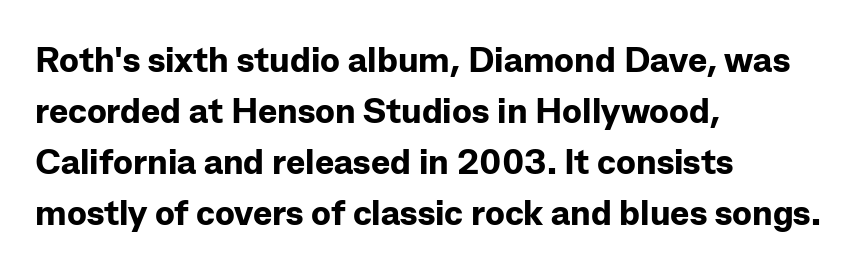
Q: Is the text bold? A: Yes.
Q: Is the text italic (slanted)? A: No, it is upright.
Q: Is the typeface a serif or a sans-serif typeface? A: Sans-serif.
Q: Is the text underlined? A: No.
Q: How is the paragraph aligned? A: Left-aligned.
Q: Is the spacing between letters normal or unusually wide? A: Normal.
Q: Is the spacing between lines tight, normal or loose? A: Normal.
Q: Width (condensed, normal, or wide)? A: Normal.
Q: Stroke contrast? A: Low.
Q: x-height? A: Medium.
Q: Monospaced? A: No.
